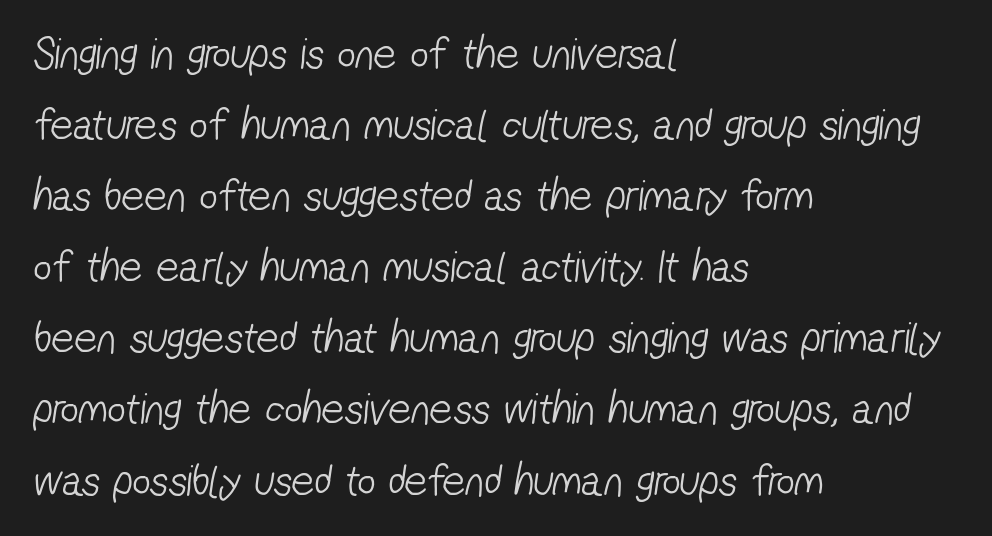
{"serif": "no", "bold": "no", "weight": "light", "width": "condensed", "stroke_contrast": "low", "x_height": "medium", "monospaced": "no", "underline": "no", "align": "left", "line_spacing": "normal", "line_spacing_ratio": 1.58, "letter_spacing": "normal", "letter_spacing_em": 0.0, "glyph_px": 45}
